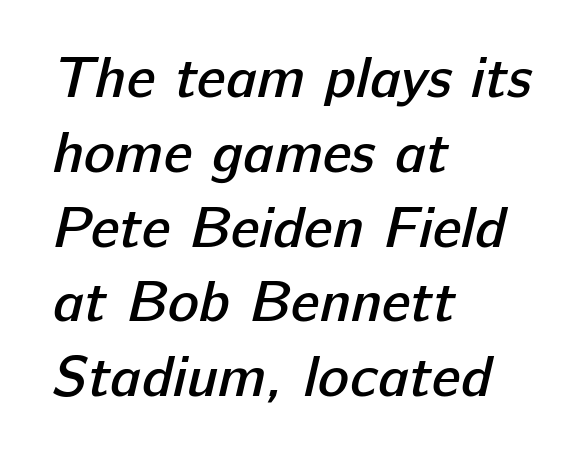
Q: Is the text bold? A: Semi-bold.
Q: Is the typeface a serif or a sans-serif typeface? A: Sans-serif.
Q: Is the text underlined? A: No.
Q: How is the paragraph aligned? A: Left-aligned.
Q: Is the spacing between letters normal or unusually wide? A: Normal.
Q: Is the spacing between lines tight, normal or loose? A: Normal.
Q: Width (condensed, normal, or wide)? A: Normal.
Q: Stroke contrast? A: Low.
Q: x-height? A: Medium.
Q: Monospaced? A: No.
